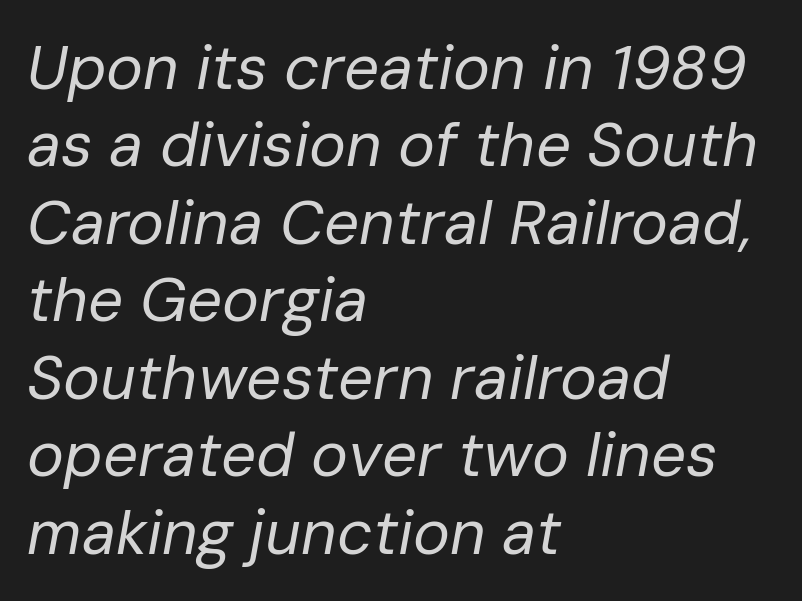
Q: Is the text bold? A: No.
Q: Is the text italic (slanted)? A: Yes, it leans right by about 10 degrees.
Q: Is the text underlined? A: No.
Q: How is the paragraph aligned? A: Left-aligned.
Q: Is the spacing between letters normal or unusually wide? A: Normal.
Q: Is the spacing between lines tight, normal or loose? A: Normal.
Q: Width (condensed, normal, or wide)? A: Normal.
Q: Stroke contrast? A: Low.
Q: x-height? A: Medium.
Q: Monospaced? A: No.
